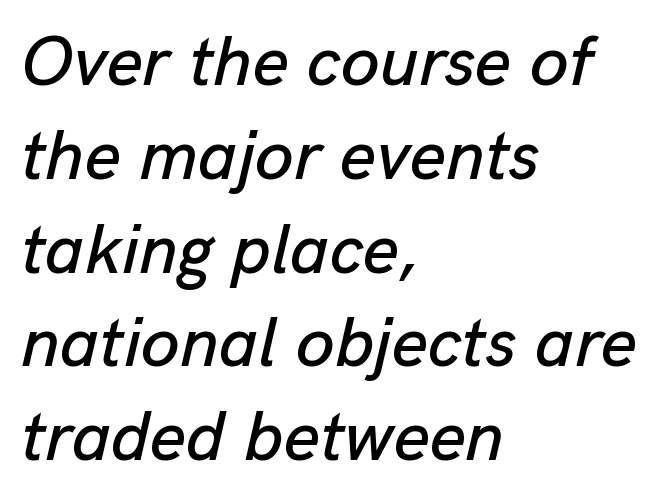
Q: Is the text italic (slanted)? A: Yes, it leans right by about 13 degrees.
Q: Is the text underlined? A: No.
Q: How is the paragraph aligned? A: Left-aligned.
Q: Is the spacing between letters normal or unusually wide? A: Normal.
Q: Is the spacing between lines tight, normal or loose? A: Normal.
Q: Width (condensed, normal, or wide)? A: Normal.
Q: Stroke contrast? A: Low.
Q: x-height? A: Medium.
Q: Monospaced? A: No.
